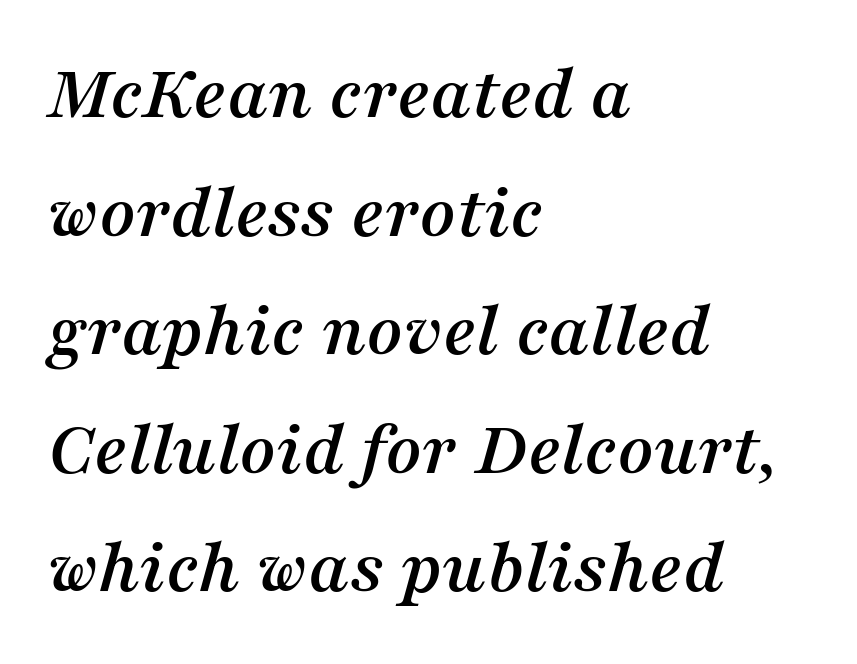
Q: Is the text italic (slanted)? A: Yes, it leans right by about 16 degrees.
Q: Is the typeface a serif or a sans-serif typeface? A: Serif.
Q: Is the text underlined? A: No.
Q: How is the paragraph aligned? A: Left-aligned.
Q: Is the spacing between letters normal or unusually wide? A: Normal.
Q: Is the spacing between lines tight, normal or loose? A: Normal.
Q: Width (condensed, normal, or wide)? A: Normal.
Q: Stroke contrast? A: Medium.
Q: x-height? A: Medium.
Q: Monospaced? A: No.
